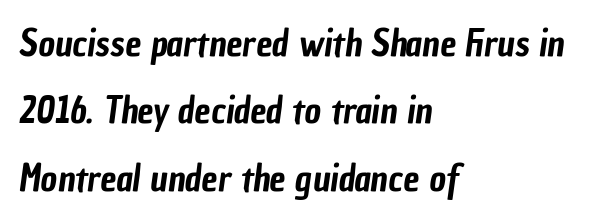
Q: Is the typeface a serif or a sans-serif typeface? A: Sans-serif.
Q: Is the text underlined? A: No.
Q: How is the paragraph aligned? A: Left-aligned.
Q: Is the spacing between letters normal or unusually wide? A: Normal.
Q: Width (condensed, normal, or wide)? A: Condensed.
Q: Stroke contrast? A: Low.
Q: x-height? A: Medium.
Q: Monospaced? A: No.
